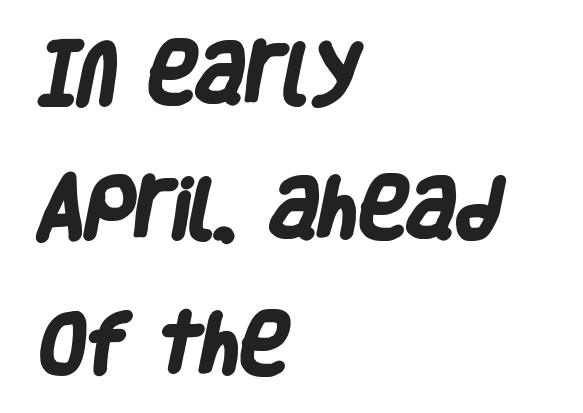
The image shows 67 px heavy, condensed sans-serif type; set left-aligned, loose line spacing (2.02x), normal letter spacing, not underlined; low stroke contrast and a large x-height.
